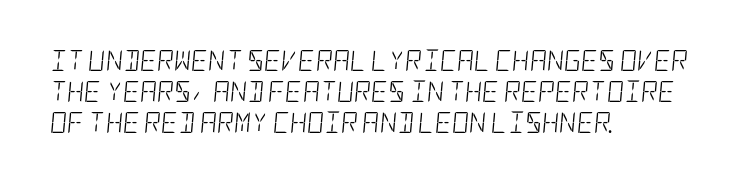
Q: Is the text bold? A: No.
Q: Is the text italic (slanted)? A: Yes, it leans right by about 5 degrees.
Q: Is the text underlined? A: No.
Q: How is the paragraph aligned? A: Left-aligned.
Q: Is the spacing between letters normal or unusually wide? A: Normal.
Q: Is the spacing between lines tight, normal or loose? A: Normal.
